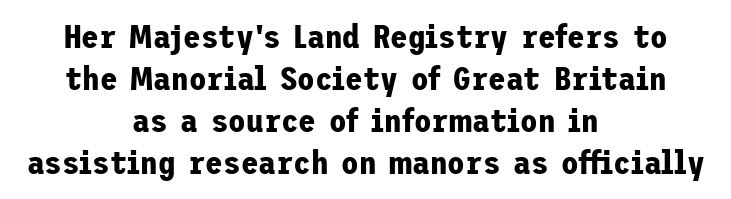
The image shows 32 px bold sans-serif type, upright; set centered, normal line spacing (1.31x), normal letter spacing, not underlined; low stroke contrast and a medium x-height.
